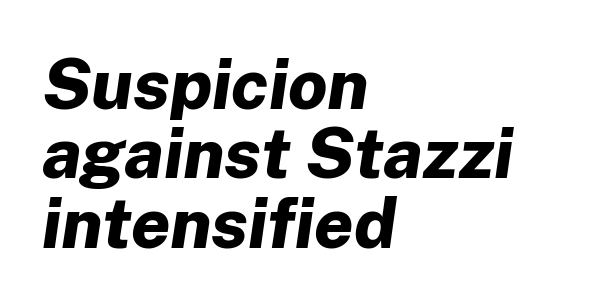
{"italic": "yes", "lean": "right", "slant_degrees": 8, "bold": "yes", "weight": "bold", "width": "normal", "stroke_contrast": "low", "x_height": "medium", "monospaced": "no", "underline": "no", "align": "left", "line_spacing": "tight", "line_spacing_ratio": 0.99, "letter_spacing": "normal", "letter_spacing_em": 0.0, "glyph_px": 70}
